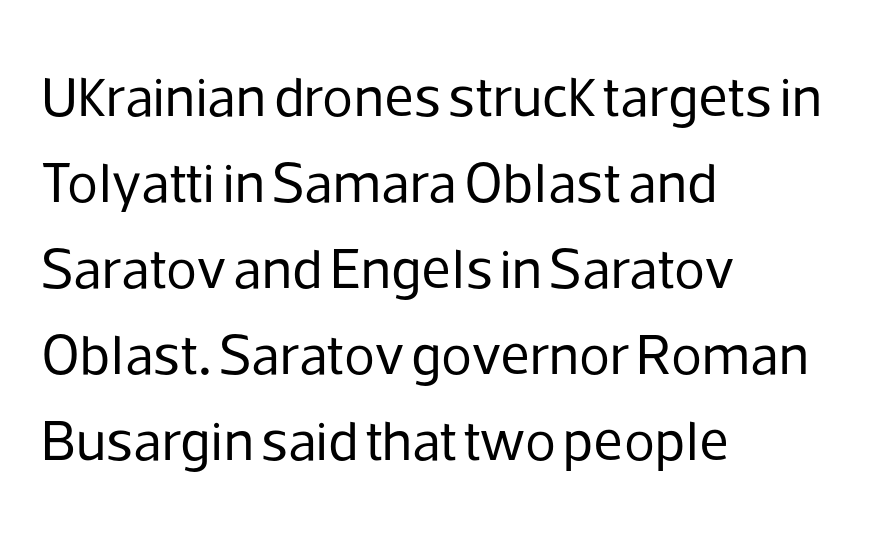
Q: Is the text bold? A: No.
Q: Is the text italic (slanted)? A: No, it is upright.
Q: Is the typeface a serif or a sans-serif typeface? A: Sans-serif.
Q: Is the text underlined? A: No.
Q: How is the paragraph aligned? A: Left-aligned.
Q: Is the spacing between letters normal or unusually wide? A: Normal.
Q: Is the spacing between lines tight, normal or loose? A: Normal.
Q: Width (condensed, normal, or wide)? A: Normal.
Q: Stroke contrast? A: Low.
Q: x-height? A: Medium.
Q: Monospaced? A: No.
